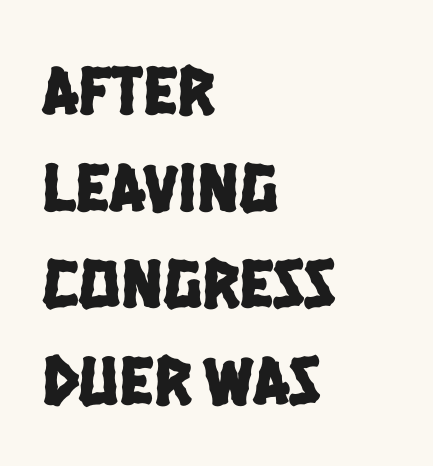
Q: Is the typeface a serif or a sans-serif typeface? A: Sans-serif.
Q: Is the text underlined? A: No.
Q: How is the paragraph aligned? A: Left-aligned.
Q: Is the spacing between letters normal or unusually wide? A: Normal.
Q: Is the spacing between lines tight, normal or loose? A: Normal.
Q: Width (condensed, normal, or wide)? A: Condensed.
Q: Stroke contrast? A: Low.
Q: x-height? A: Large.
Q: Monospaced? A: No.
